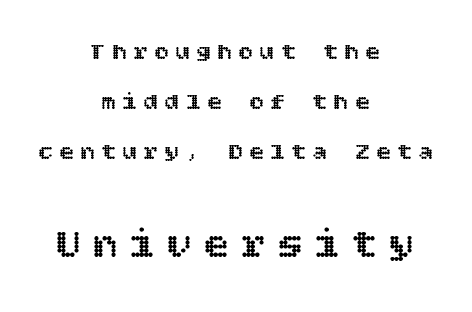
{"italic": "no", "width": "normal", "x_height": "large", "underline": "no", "align": "center", "line_spacing": "loose", "line_spacing_ratio": 2.08, "letter_spacing": "wide", "letter_spacing_em": 0.28, "larger_block": "second", "size_ratio": 1.75, "glyph_px": 42}
